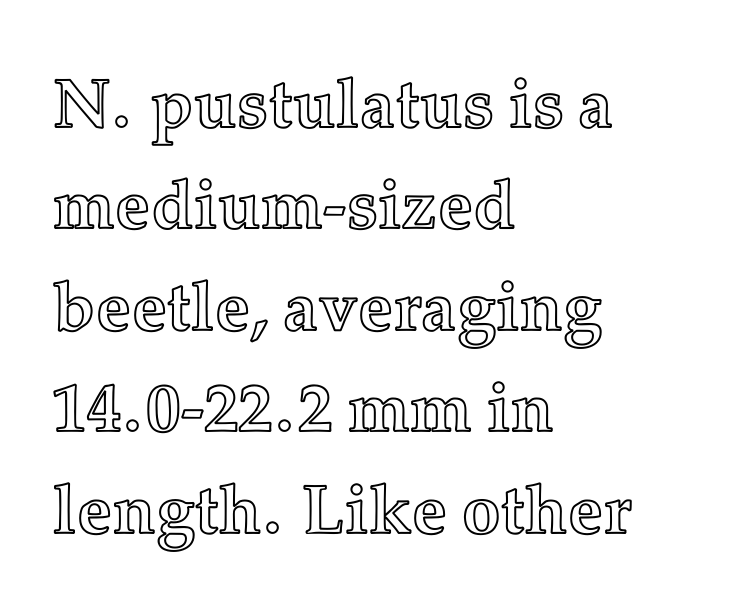
{"italic": "no", "width": "normal", "x_height": "medium", "monospaced": "no", "underline": "no", "align": "left", "line_spacing": "normal", "line_spacing_ratio": 1.47, "letter_spacing": "normal", "letter_spacing_em": 0.0, "glyph_px": 69}
